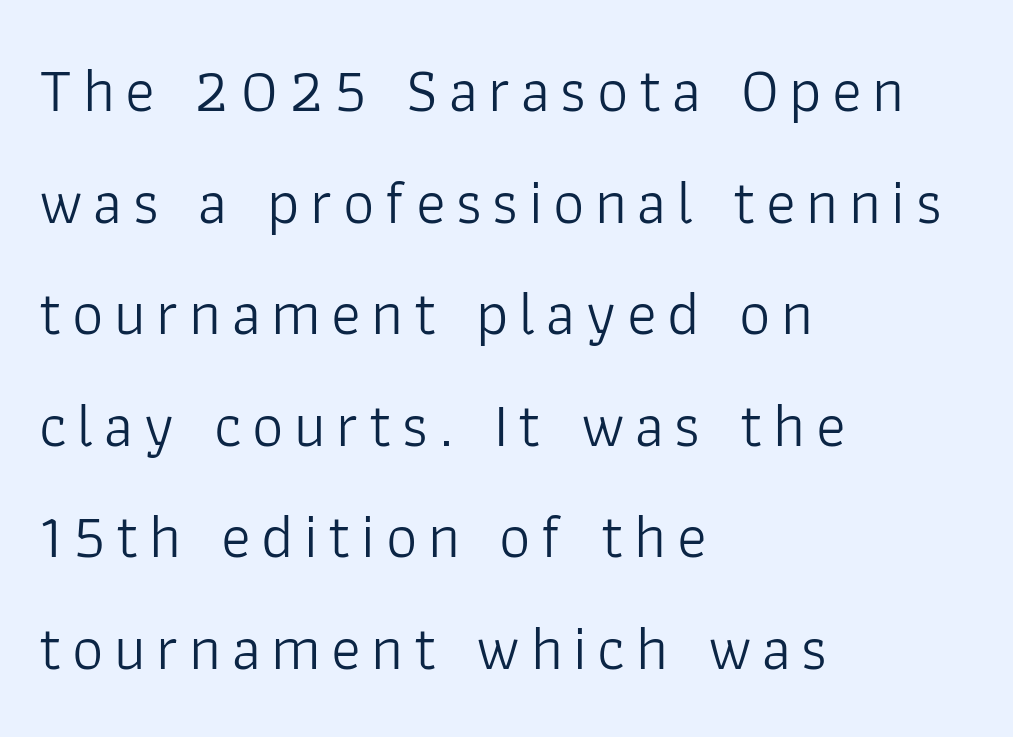
The image shows 62 px light sans-serif type, upright; set left-aligned, line spacing 1.8x, not underlined; low stroke contrast and a medium x-height.
